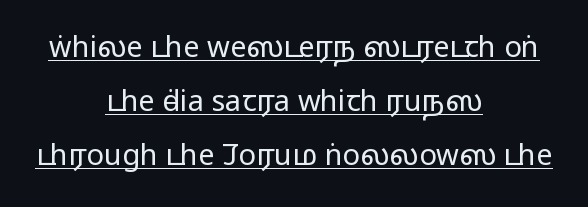
Reading down the block, each line starts at a different indent, mirrored at its end. The type family on display is of the sans-serif kind. The gaps between neighbouring characters are ordinary and unremarkable. Stems here are at most as thick as an everyday book face. Here the designer chose a conventional face with non-uniform glyph widths.
